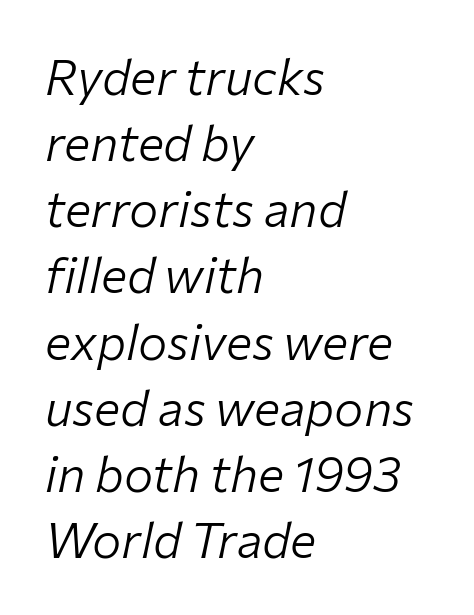
Q: Is the text bold? A: No.
Q: Is the text italic (slanted)? A: Yes, it leans right by about 12 degrees.
Q: Is the text underlined? A: No.
Q: How is the paragraph aligned? A: Left-aligned.
Q: Is the spacing between letters normal or unusually wide? A: Normal.
Q: Is the spacing between lines tight, normal or loose? A: Normal.
Q: Width (condensed, normal, or wide)? A: Normal.
Q: Stroke contrast? A: Low.
Q: x-height? A: Medium.
Q: Monospaced? A: No.
